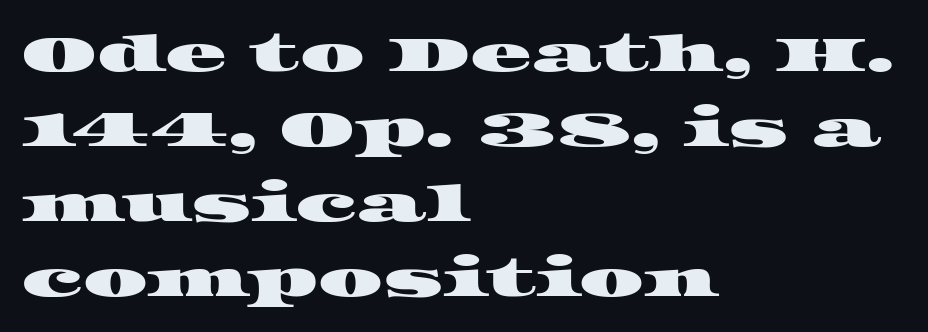
{"serif": "yes", "width": "wide", "stroke_contrast": "high", "x_height": "large", "monospaced": "no", "underline": "no", "align": "left", "line_spacing": "normal", "line_spacing_ratio": 1.47, "letter_spacing": "normal", "letter_spacing_em": 0.0, "glyph_px": 51}
